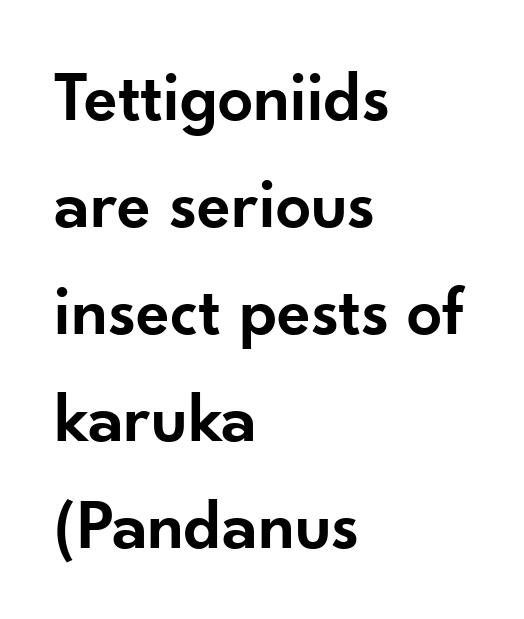
Q: Is the text bold? A: Semi-bold.
Q: Is the text italic (slanted)? A: No, it is upright.
Q: Is the typeface a serif or a sans-serif typeface? A: Sans-serif.
Q: Is the text underlined? A: No.
Q: How is the paragraph aligned? A: Left-aligned.
Q: Is the spacing between letters normal or unusually wide? A: Normal.
Q: Is the spacing between lines tight, normal or loose? A: Normal.
Q: Width (condensed, normal, or wide)? A: Normal.
Q: Stroke contrast? A: Low.
Q: x-height? A: Small.
Q: Monospaced? A: No.
